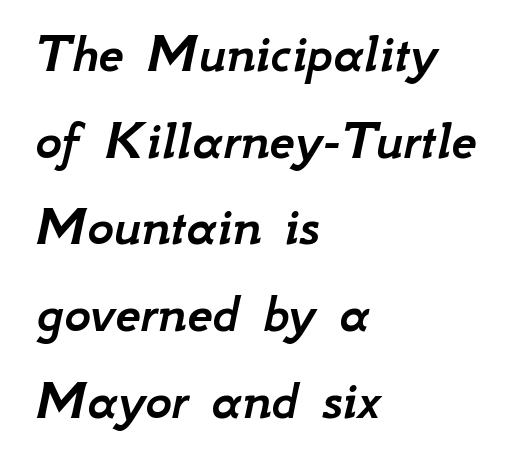
Q: Is the text italic (slanted)? A: Yes, it leans right by about 12 degrees.
Q: Is the text underlined? A: No.
Q: How is the paragraph aligned? A: Left-aligned.
Q: Is the spacing between letters normal or unusually wide? A: Normal.
Q: Is the spacing between lines tight, normal or loose? A: Normal.
Q: Width (condensed, normal, or wide)? A: Normal.
Q: Stroke contrast? A: Low.
Q: x-height? A: Small.
Q: Monospaced? A: No.
